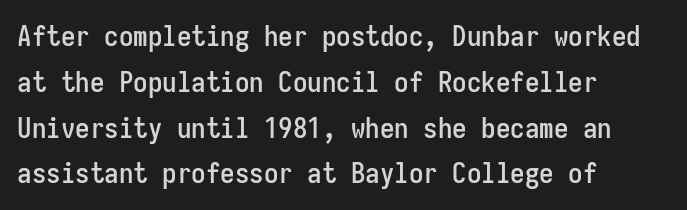
{"serif": "no", "italic": "no", "width": "condensed", "stroke_contrast": "low", "x_height": "medium", "monospaced": "yes", "underline": "no", "align": "left", "line_spacing": "normal", "line_spacing_ratio": 1.58, "letter_spacing": "normal", "letter_spacing_em": 0.0, "glyph_px": 29}
